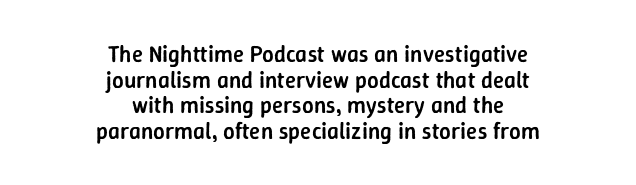
Q: Is the text bold? A: Semi-bold.
Q: Is the text italic (slanted)? A: No, it is upright.
Q: Is the text underlined? A: No.
Q: How is the paragraph aligned? A: Centered.
Q: Is the spacing between letters normal or unusually wide? A: Normal.
Q: Is the spacing between lines tight, normal or loose? A: Tight.
